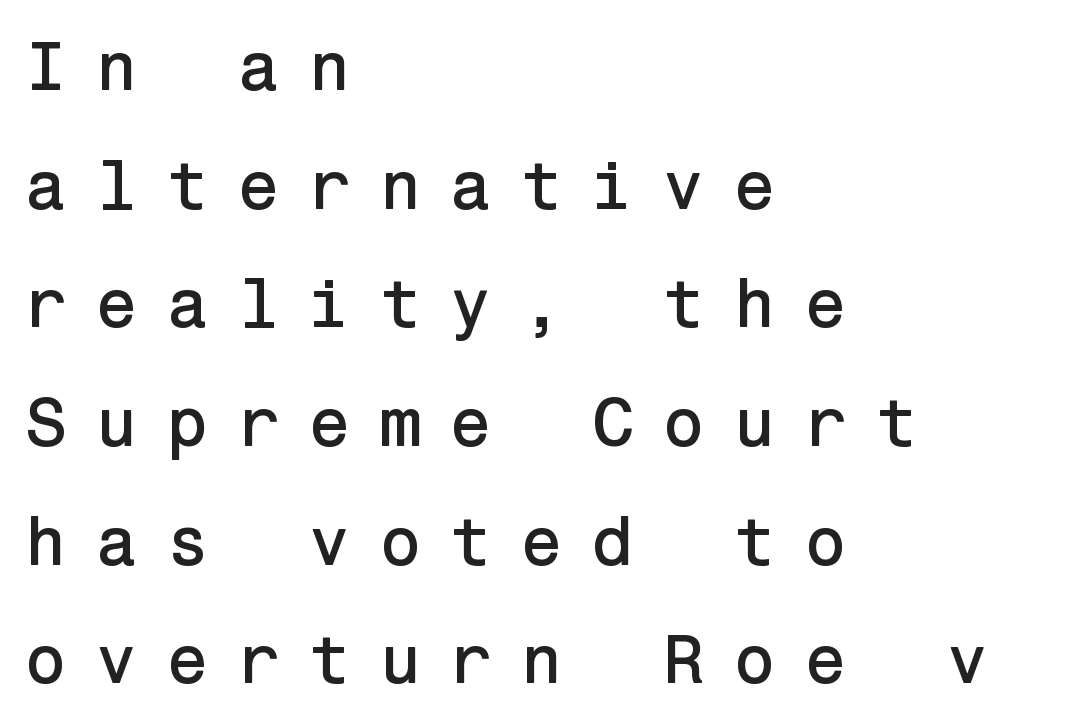
{"serif": "no", "italic": "no", "width": "normal", "stroke_contrast": "low", "x_height": "medium", "underline": "no", "align": "left", "line_spacing_ratio": 1.72, "letter_spacing": "wide", "letter_spacing_em": 0.41, "glyph_px": 69}
